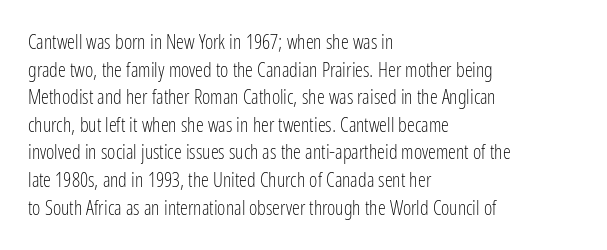
This rendering leaves character spacing at its baseline value. These lines stack with their left ends in a neat column. Reading down the column, the eye jumps a familiar distance to each next line. Stroke mass is kept to a normal reading level or below. Unlike italic type, these characters show no tilt at all. No word sits above an underline.
